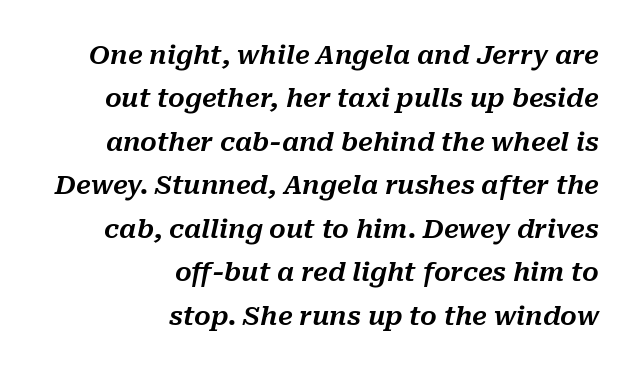
Q: Is the text italic (slanted)? A: Yes, it leans right by about 10 degrees.
Q: Is the text underlined? A: No.
Q: How is the paragraph aligned? A: Right-aligned.
Q: Is the spacing between letters normal or unusually wide? A: Normal.
Q: Is the spacing between lines tight, normal or loose? A: Normal.
